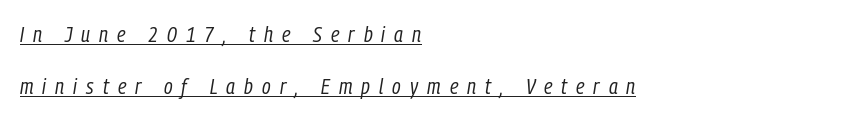
The image shows 22 px text type, italic (leaning right); set left-aligned, loose line spacing (2.37x), unusually wide letter spacing (+0.41 em), underlined.
